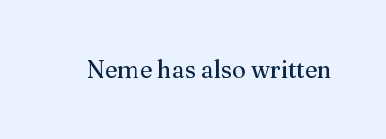
The image shows 24 px text type, upright; set normal letter spacing, not underlined.
